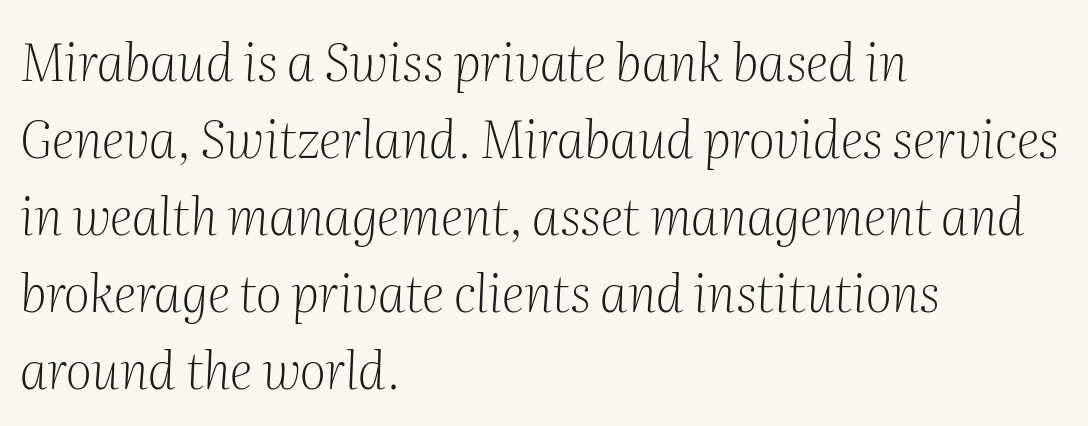
Q: Is the text bold? A: No.
Q: Is the text italic (slanted)? A: Yes, it leans right by about 2 degrees.
Q: Is the typeface a serif or a sans-serif typeface? A: Serif.
Q: Is the text underlined? A: No.
Q: How is the paragraph aligned? A: Left-aligned.
Q: Is the spacing between letters normal or unusually wide? A: Normal.
Q: Is the spacing between lines tight, normal or loose? A: Normal.
Q: Width (condensed, normal, or wide)? A: Normal.
Q: Stroke contrast? A: Medium.
Q: x-height? A: Medium.
Q: Monospaced? A: No.
